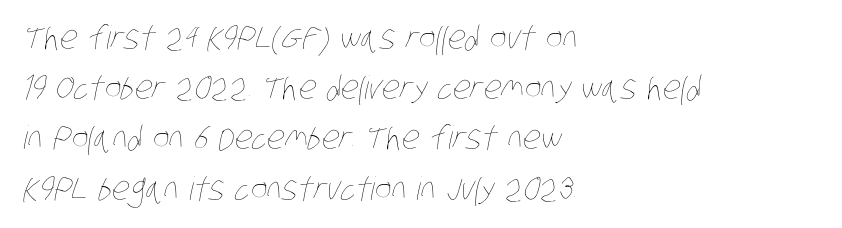
The compositor pushed each line to the left boundary. Descenders hang freely into open space. Vertical stems look standard width or narrower in stroke. Character widths vary here, with narrow letters taking less room than wide ones. A typesetter would call this leading conventional body-copy spacing. A typesetter would call this zero additional tracking.
